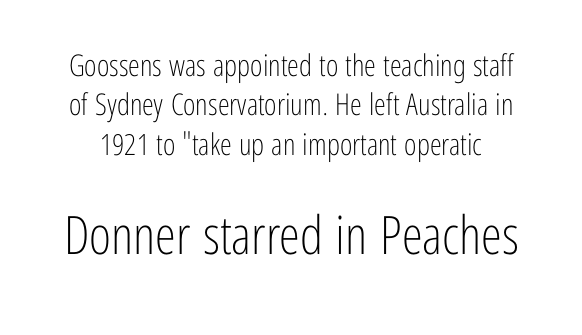
{"serif": "no", "italic": "no", "bold": "no", "weight": "light", "width": "condensed", "stroke_contrast": "low", "x_height": "medium", "monospaced": "no", "underline": "no", "line_spacing": "normal", "line_spacing_ratio": 1.31, "letter_spacing": "normal", "letter_spacing_em": 0.0, "larger_block": "second", "size_ratio": 1.77, "glyph_px": 53}
